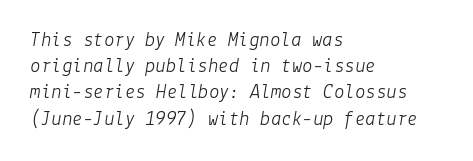
The image shows 21 px text type, italic (leaning right); set left-aligned, normal line spacing (1.25x), normal letter spacing, not underlined.
